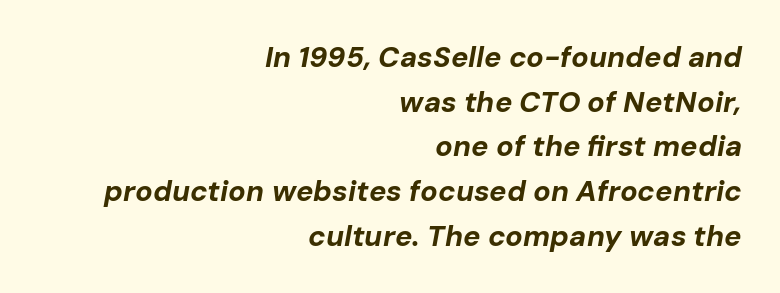
The image shows 29 px bold type, italic (leaning right); set right-aligned, normal line spacing (1.54x), normal letter spacing, not underlined; low stroke contrast and a medium x-height.
